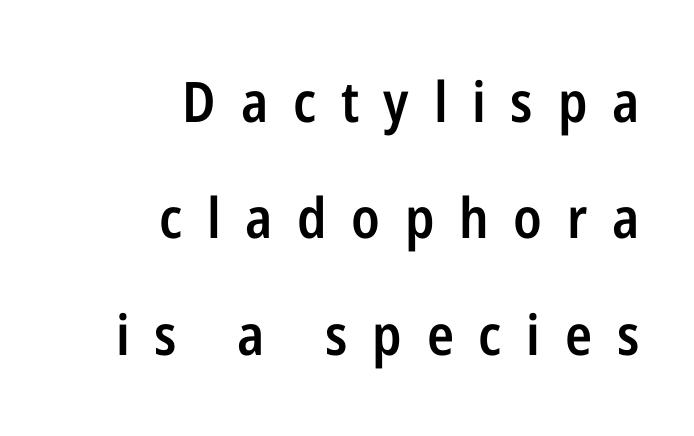
The image shows 56 px semibold, condensed sans-serif type, upright; set right-aligned, loose line spacing (2.08x), unusually wide letter spacing (+0.44 em), not underlined; low stroke contrast and a medium x-height.
